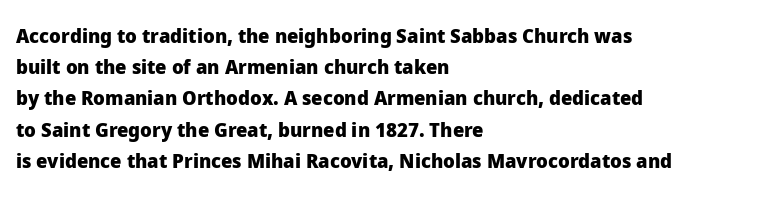
The image shows 20 px bold type, upright; set left-aligned, normal line spacing (1.56x), normal letter spacing, not underlined.
